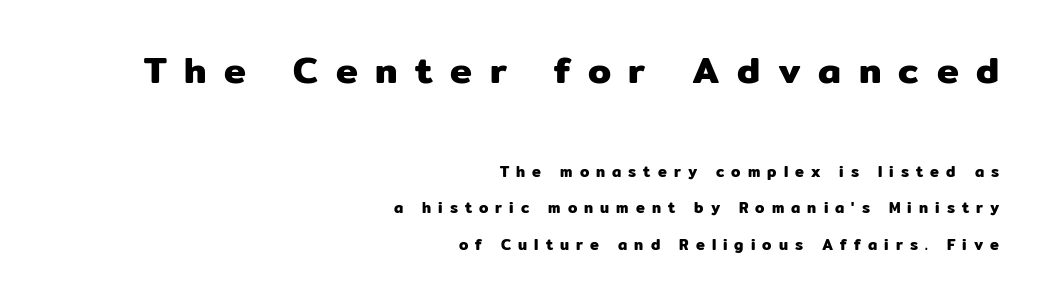
{"serif": "no", "italic": "no", "width": "normal", "stroke_contrast": "low", "x_height": "medium", "monospaced": "no", "underline": "no", "align": "right", "line_spacing": "loose", "line_spacing_ratio": 2.42, "letter_spacing": "wide", "letter_spacing_em": 0.47, "larger_block": "first", "size_ratio": 2.47, "glyph_px": 37}
